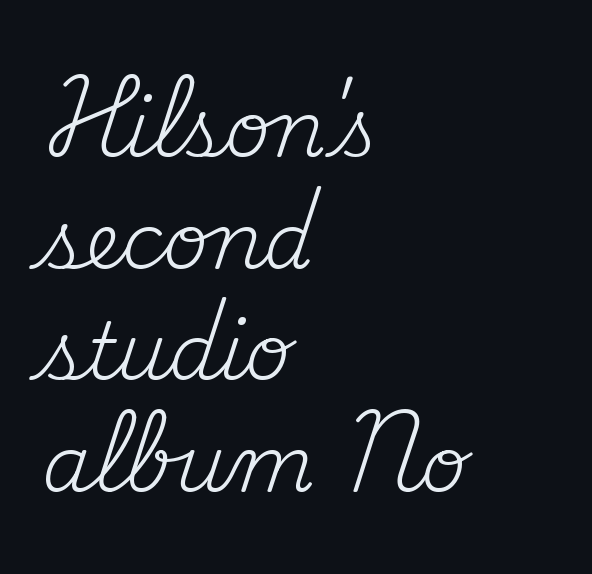
{"serif": "yes", "bold": "no", "weight": "regular", "width": "normal", "stroke_contrast": "medium", "x_height": "small", "monospaced": "no", "underline": "no", "align": "left", "line_spacing": "normal", "line_spacing_ratio": 1.43, "letter_spacing": "normal", "letter_spacing_em": 0.0, "glyph_px": 78}
